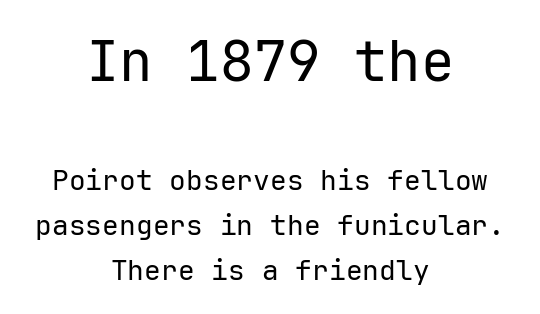
The image shows 56 px regular-weight sans-serif type, upright; set centered, normal line spacing (1.62x), normal letter spacing, not underlined; the first (top) block is 2.0x larger; low stroke contrast and a medium x-height.
